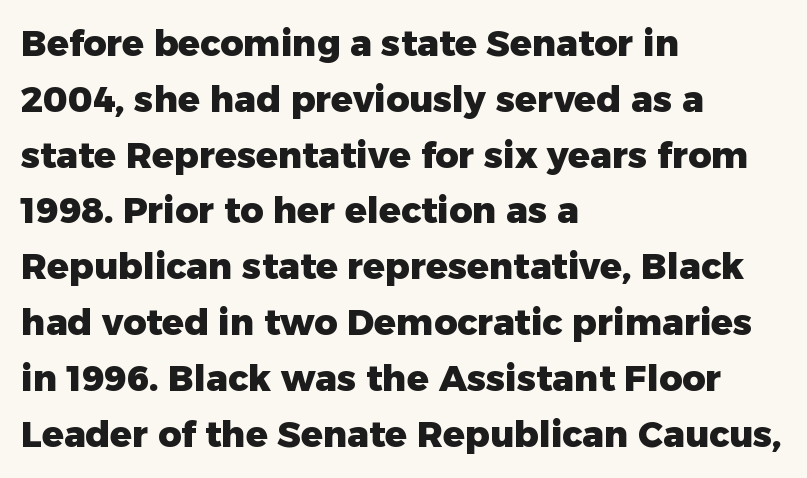
Q: Is the text bold? A: Yes.
Q: Is the text italic (slanted)? A: No, it is upright.
Q: Is the typeface a serif or a sans-serif typeface? A: Sans-serif.
Q: Is the text underlined? A: No.
Q: How is the paragraph aligned? A: Left-aligned.
Q: Is the spacing between letters normal or unusually wide? A: Normal.
Q: Is the spacing between lines tight, normal or loose? A: Normal.
Q: Width (condensed, normal, or wide)? A: Normal.
Q: Stroke contrast? A: Low.
Q: x-height? A: Medium.
Q: Monospaced? A: No.
